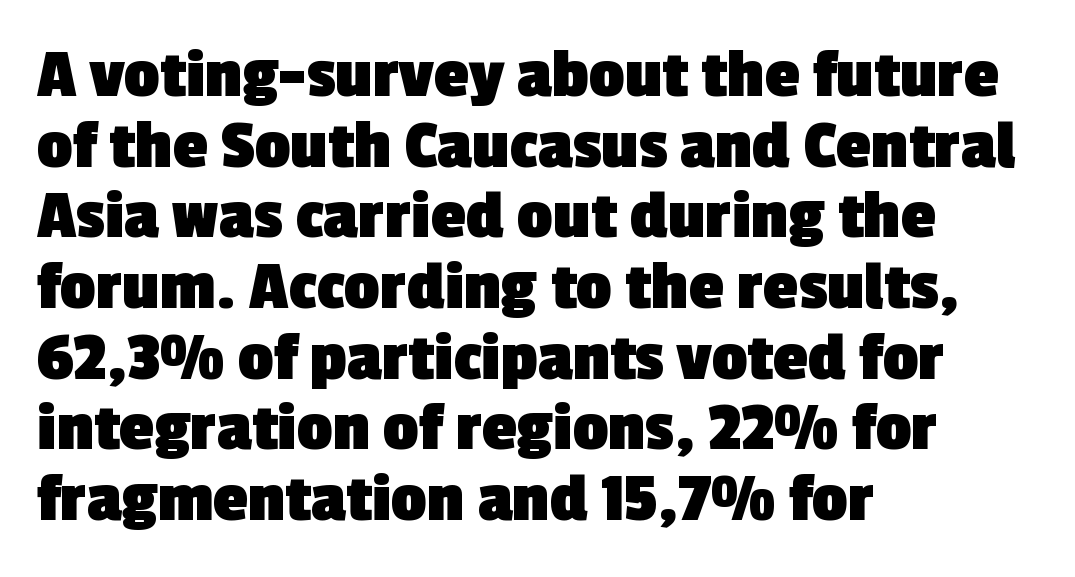
Are there feet on the stems? There aren't — it's a sans. The text block is weighted toward the left margin, trailing off unevenly rightward. Character widths vary here, with narrow letters taking less room than wide ones. The strip under each line holds only bare page. Stroke thickness is high; the sample reads as a true bold. Short note: letters normally spaced.
